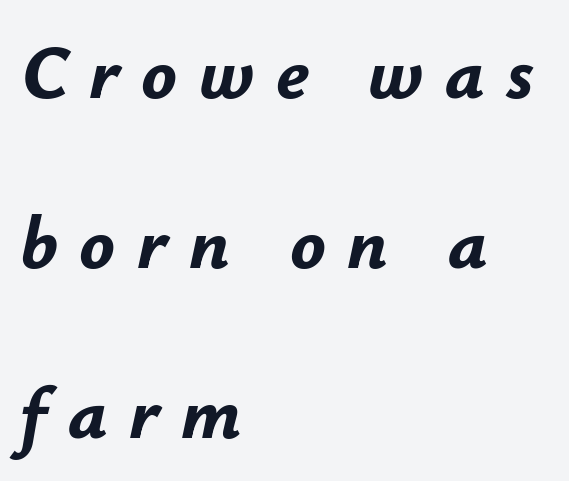
{"italic": "yes", "lean": "right", "slant_degrees": 12, "bold": "yes", "weight": "bold", "width": "normal", "stroke_contrast": "low", "x_height": "small", "monospaced": "no", "underline": "no", "align": "left", "line_spacing": "loose", "line_spacing_ratio": 2.3, "letter_spacing": "wide", "letter_spacing_em": 0.29, "glyph_px": 74}
